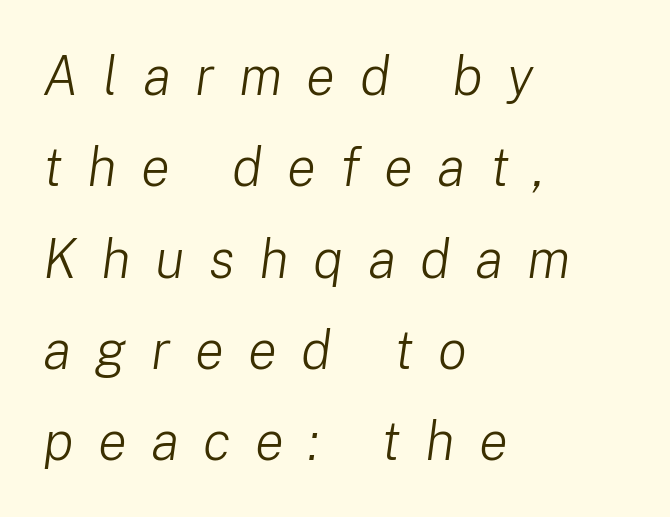
Evenly set lines give the paragraph a standard silhouette. Designer's note — italics engaged. Nobody drew a line under any word here. Unbolded letterforms with no extra heft. These lines are rendered in a variable-pitch font. Compared with typical body copy, the letter spacing here is much looser.
